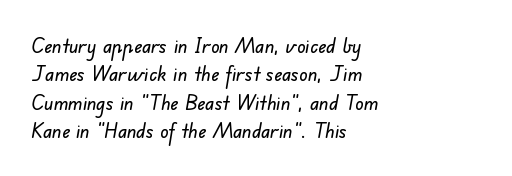
{"underline": "no", "align": "left", "line_spacing": "normal", "line_spacing_ratio": 1.35, "letter_spacing": "normal", "letter_spacing_em": 0.0, "glyph_px": 21}
